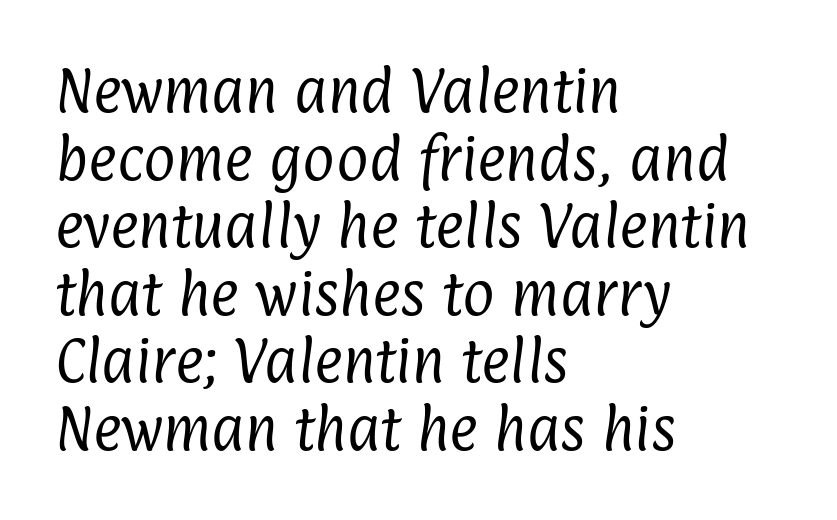
{"serif": "no", "bold": "no", "weight": "regular", "width": "condensed", "stroke_contrast": "low", "x_height": "medium", "monospaced": "no", "underline": "no", "align": "left", "line_spacing": "normal", "line_spacing_ratio": 1.38, "letter_spacing": "normal", "letter_spacing_em": 0.0, "glyph_px": 49}
